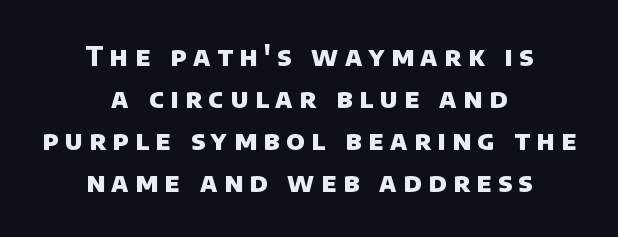
The image shows 26 px bold type; set centered, normal line spacing (1.61x), unusually wide letter spacing (+0.26 em), not underlined.
